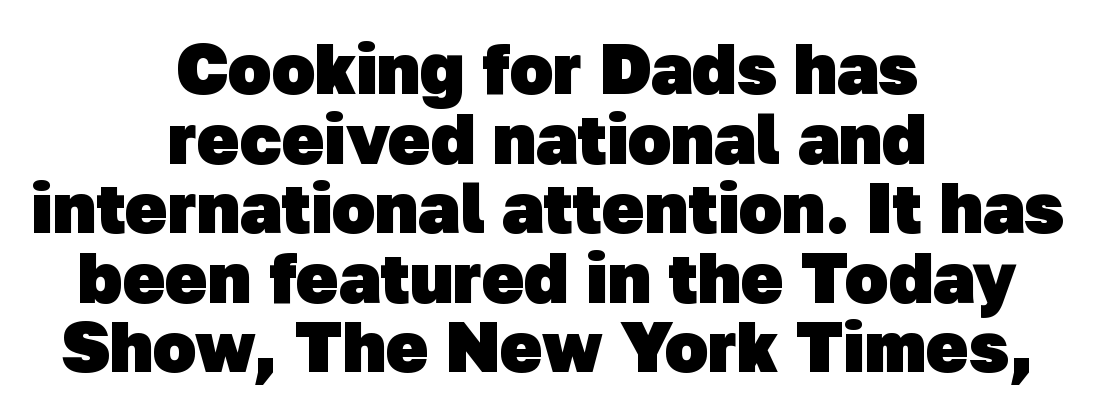
The image shows 71 px heavy sans-serif type; set centered, tight line spacing (0.98x), normal letter spacing, not underlined; low stroke contrast and a medium x-height.
